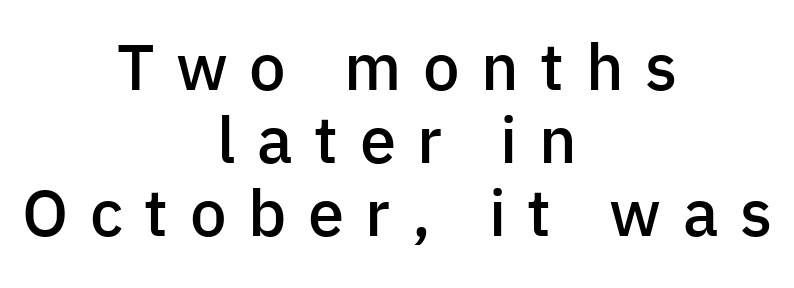
Do the characters align in a grid? No, the font is proportional. Is there much room between lines? No — they nearly touch. The paragraph has two soft edges and a firm central axis. Rendered with straight, roman letterforms.
